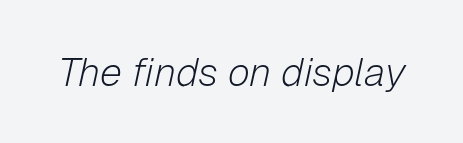
{"italic": "yes", "lean": "right", "slant_degrees": 12, "bold": "no", "weight": "light", "width": "normal", "stroke_contrast": "low", "x_height": "medium", "monospaced": "no", "underline": "no", "letter_spacing": "normal", "letter_spacing_em": 0.0, "glyph_px": 40}
